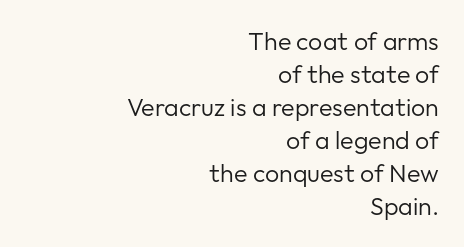
Q: Is the text bold? A: No.
Q: Is the text italic (slanted)? A: No, it is upright.
Q: Is the text underlined? A: No.
Q: How is the paragraph aligned? A: Right-aligned.
Q: Is the spacing between letters normal or unusually wide? A: Normal.
Q: Is the spacing between lines tight, normal or loose? A: Normal.
